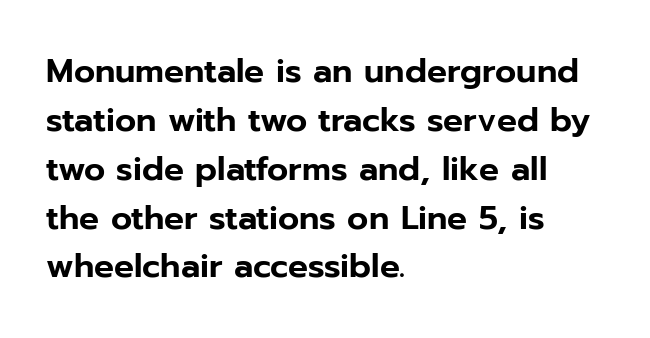
The face used here is rendered with its standard letterfit. The paragraph shown leans on its left margin. Is there any slant? The stems are plumb. Examine the stroke ends and you'll find no serifs. Here the designer chose a conventional face with non-uniform glyph widths. Leading: standard.
